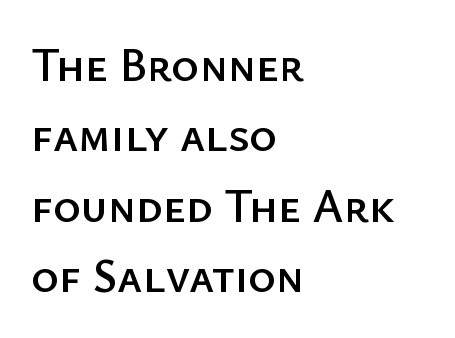
{"serif": "no", "italic": "no", "width": "normal", "stroke_contrast": "low", "x_height": "medium", "monospaced": "no", "underline": "no", "align": "left", "line_spacing": "normal", "line_spacing_ratio": 1.5, "letter_spacing": "normal", "letter_spacing_em": 0.0, "glyph_px": 47}
